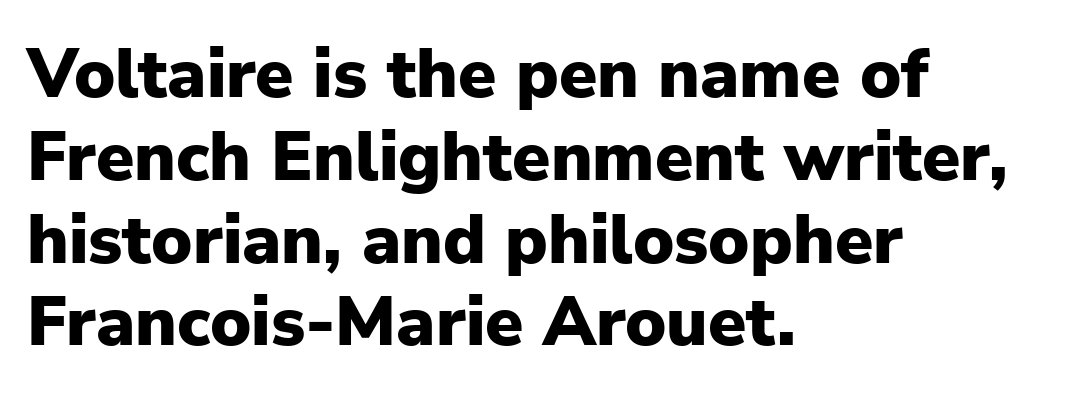
{"serif": "no", "italic": "no", "bold": "yes", "weight": "heavy", "width": "normal", "stroke_contrast": "low", "x_height": "medium", "monospaced": "no", "underline": "no", "align": "left", "line_spacing_ratio": 1.2, "letter_spacing": "normal", "letter_spacing_em": 0.0, "glyph_px": 69}
